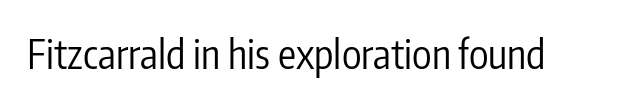
Q: Is the text bold? A: No.
Q: Is the text italic (slanted)? A: No, it is upright.
Q: Is the typeface a serif or a sans-serif typeface? A: Sans-serif.
Q: Is the text underlined? A: No.
Q: Is the spacing between letters normal or unusually wide? A: Normal.
Q: Width (condensed, normal, or wide)? A: Condensed.
Q: Stroke contrast? A: Low.
Q: x-height? A: Medium.
Q: Monospaced? A: No.
